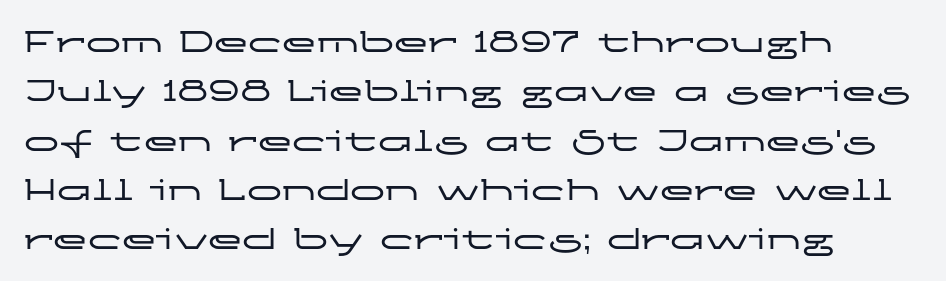
The image shows 35 px wide sans-serif type, upright; set normal line spacing (1.41x), normal letter spacing, not underlined; low stroke contrast and a medium x-height.
